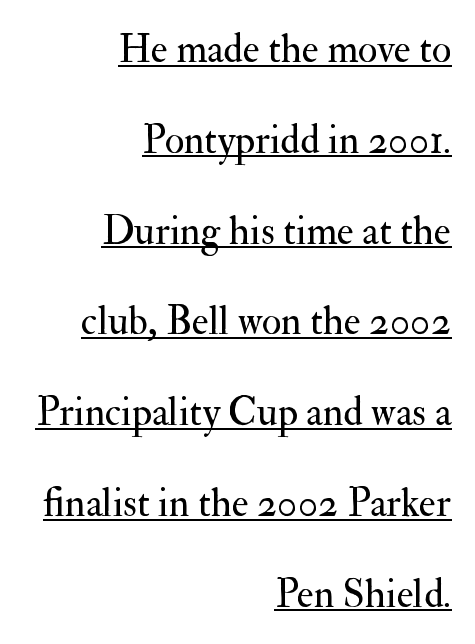
{"serif": "yes", "italic": "no", "bold": "no", "weight": "regular", "width": "normal", "stroke_contrast": "medium", "x_height": "small", "monospaced": "no", "underline": "yes", "align": "right", "line_spacing": "loose", "line_spacing_ratio": 2.27, "letter_spacing": "normal", "letter_spacing_em": 0.0, "glyph_px": 40}
